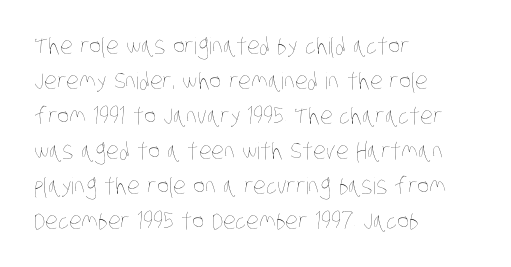
{"bold": "no", "underline": "no", "align": "left", "line_spacing": "normal", "line_spacing_ratio": 1.52, "letter_spacing": "normal", "letter_spacing_em": 0.0, "glyph_px": 23}
